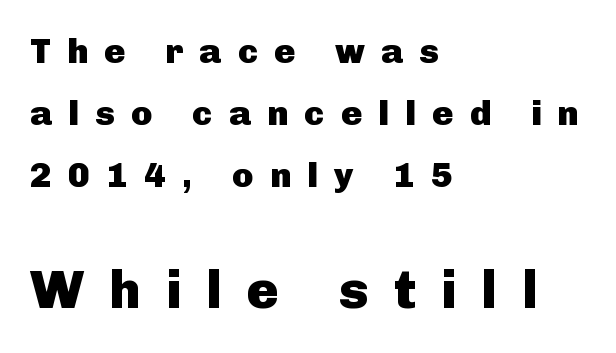
{"serif": "no", "italic": "no", "bold": "yes", "weight": "heavy", "width": "normal", "stroke_contrast": "low", "x_height": "medium", "monospaced": "no", "underline": "no", "align": "left", "line_spacing_ratio": 1.77, "letter_spacing": "wide", "letter_spacing_em": 0.47, "larger_block": "second", "size_ratio": 1.51, "glyph_px": 53}
